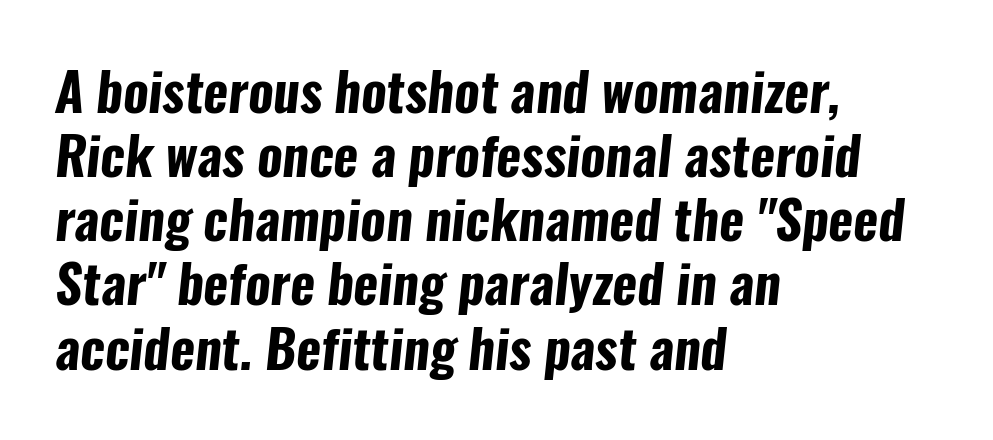
The image shows 53 px bold, condensed sans-serif type; set left-aligned, line spacing 1.21x, normal letter spacing, not underlined; low stroke contrast and a medium x-height.
